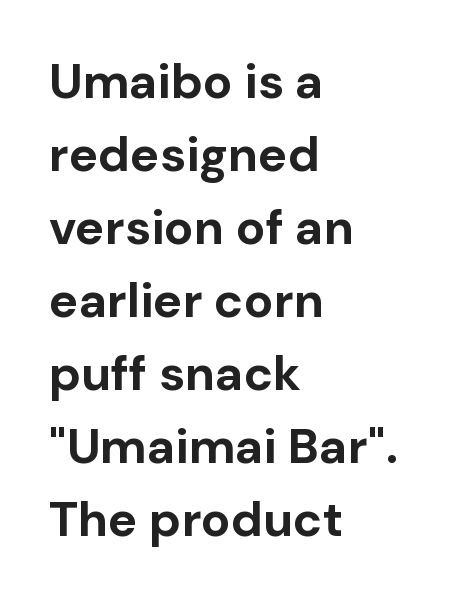
The image shows 49 px bold sans-serif type, upright; set left-aligned, normal line spacing (1.49x), normal letter spacing, not underlined; low stroke contrast and a medium x-height.
